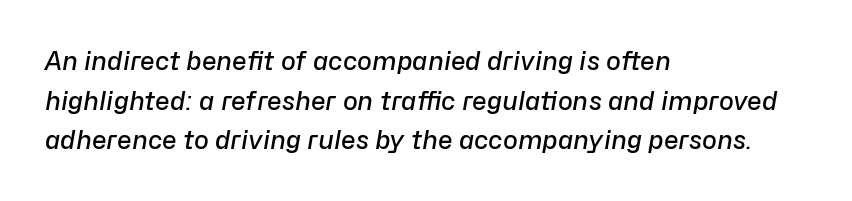
{"italic": "yes", "lean": "right", "slant_degrees": 10, "bold": "semi", "underline": "no", "align": "left", "line_spacing": "normal", "line_spacing_ratio": 1.59, "letter_spacing": "normal", "letter_spacing_em": 0.0, "glyph_px": 25}
